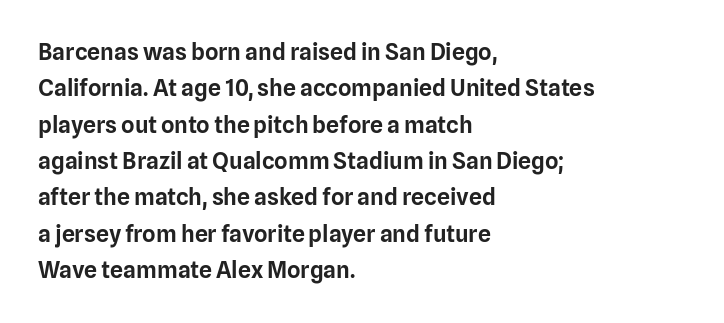
Q: Is the text italic (slanted)? A: No, it is upright.
Q: Is the text underlined? A: No.
Q: How is the paragraph aligned? A: Left-aligned.
Q: Is the spacing between letters normal or unusually wide? A: Normal.
Q: Is the spacing between lines tight, normal or loose? A: Normal.
